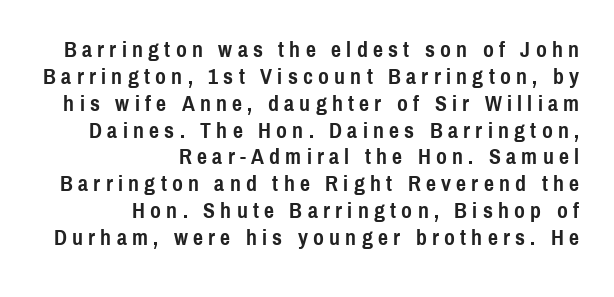
The image shows 22 px bold type, upright; set right-aligned, line spacing 1.22x, unusually wide letter spacing (+0.24 em), not underlined.
